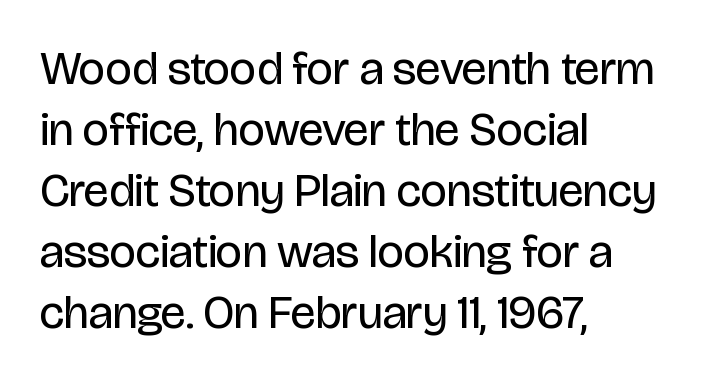
The image shows 47 px regular-weight, condensed sans-serif type, upright; set left-aligned, normal line spacing (1.3x), normal letter spacing, not underlined; low stroke contrast and a large x-height.
